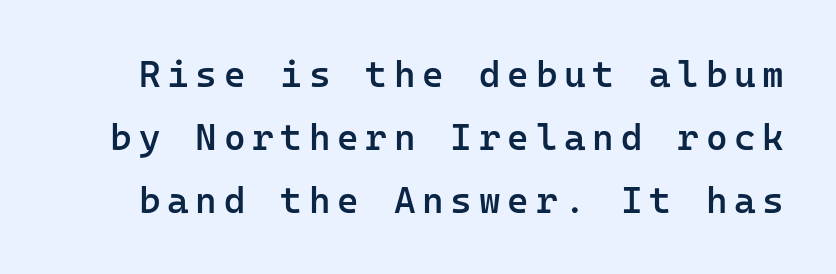
The image shows 37 px semibold sans-serif type, upright, monospaced; set normal line spacing (1.7x), not underlined; low stroke contrast and a medium x-height.
